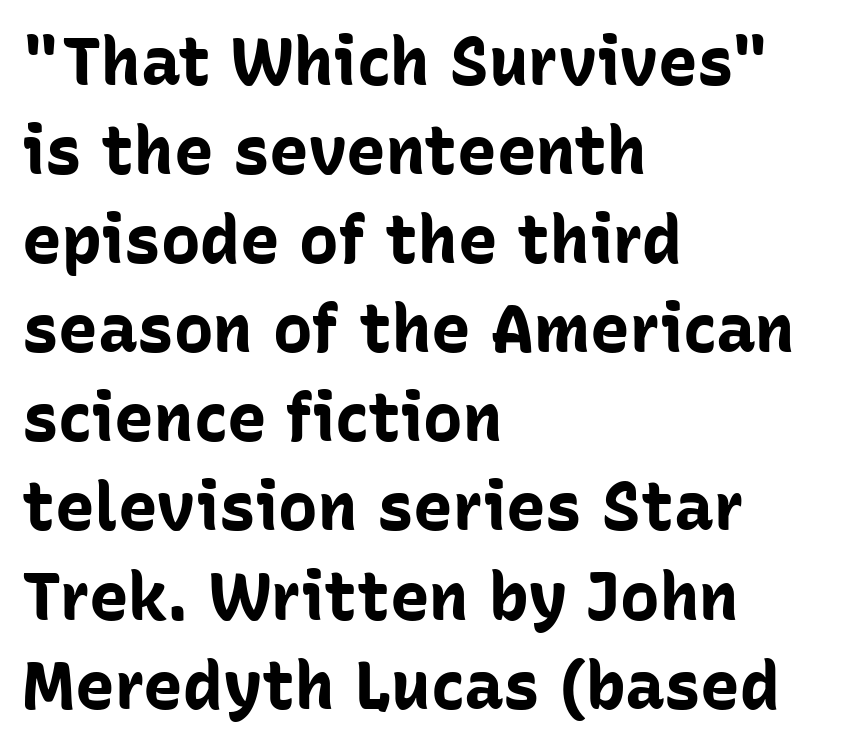
The image shows 66 px bold sans-serif type, upright; set left-aligned, normal line spacing (1.35x), normal letter spacing, not underlined; low stroke contrast and a medium x-height.
